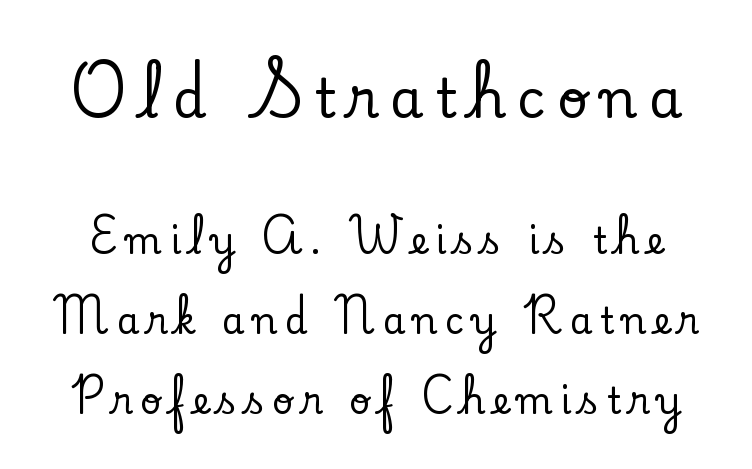
Q: Is the text italic (slanted)? A: No, it is upright.
Q: Is the typeface a serif or a sans-serif typeface? A: Serif.
Q: Is the text underlined? A: No.
Q: Is the spacing between letters normal or unusually wide? A: Unusually wide.
Q: Is the spacing between lines tight, normal or loose? A: Loose.
Q: Which block of text is set in a larger size, the first (top) or the second (bottom)? A: The first (top) one.
Q: Width (condensed, normal, or wide)? A: Normal.
Q: Stroke contrast? A: Low.
Q: x-height? A: Small.
Q: Monospaced? A: No.
